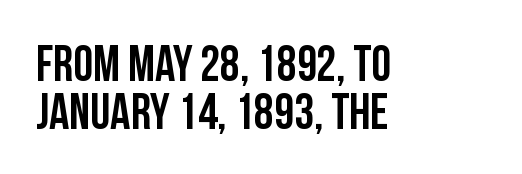
The image shows 50 px condensed sans-serif type, upright; set left-aligned, tight line spacing (0.96x), normal letter spacing, not underlined; low stroke contrast and a large x-height.
